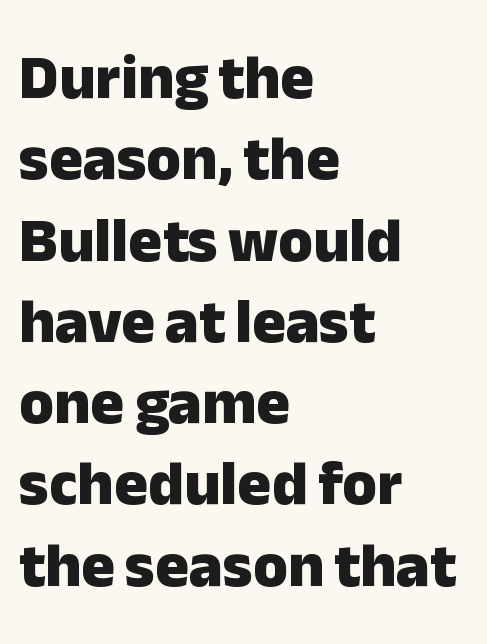
Q: Is the text bold? A: Yes.
Q: Is the text italic (slanted)? A: No, it is upright.
Q: Is the typeface a serif or a sans-serif typeface? A: Sans-serif.
Q: Is the text underlined? A: No.
Q: How is the paragraph aligned? A: Left-aligned.
Q: Is the spacing between letters normal or unusually wide? A: Normal.
Q: Is the spacing between lines tight, normal or loose? A: Normal.
Q: Width (condensed, normal, or wide)? A: Normal.
Q: Stroke contrast? A: Low.
Q: x-height? A: Medium.
Q: Monospaced? A: No.
